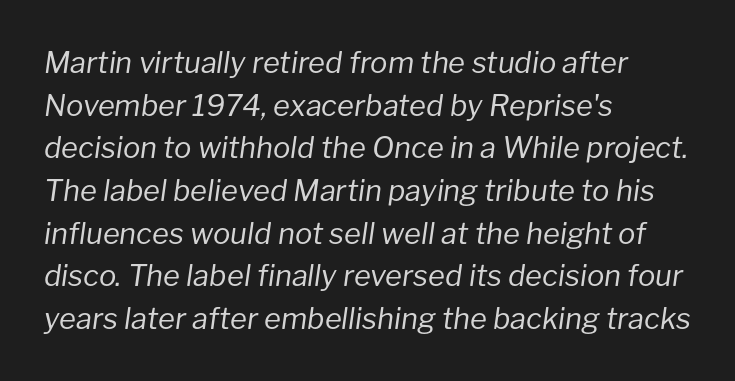
Is the letter spacing exaggerated? No — it looks like the ordinary default. Observe the lean: these are italic letterforms. This sample has the flowing, uneven cadence of proportional lettering. Compared with a typical body face, this is equally light or lighter still. The block of text has a typical density, with ordinary space between rows.
